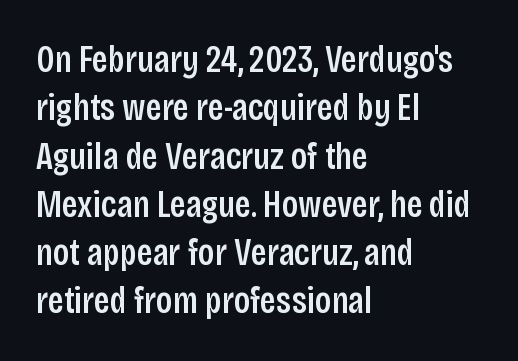
{"serif": "no", "italic": "no", "width": "condensed", "stroke_contrast": "low", "x_height": "large", "monospaced": "no", "underline": "no", "align": "left", "line_spacing": "normal", "line_spacing_ratio": 1.27, "letter_spacing": "normal", "letter_spacing_em": 0.0, "glyph_px": 38}
